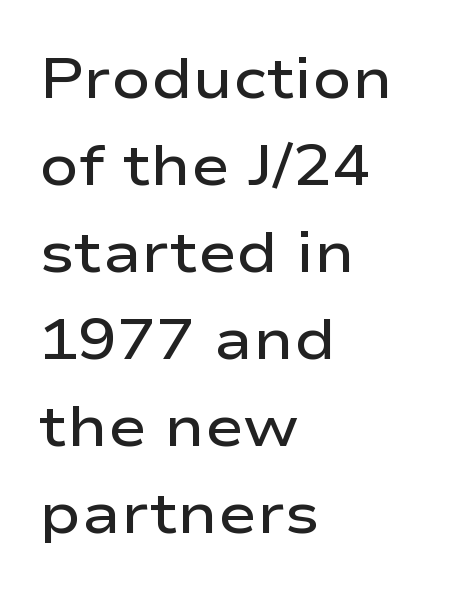
Is this a sans? Yes — the strokes have no serifs. Note the varied advance widths — an 'i' is clearly narrower than an 'm'. A bit beefed up — I'd call it semibold rather than bold. The tracking reads as untouched default to a designer's eye. Interline gaps are of average width in this sample. The specimen omits any rule beneath the text block's lines.
